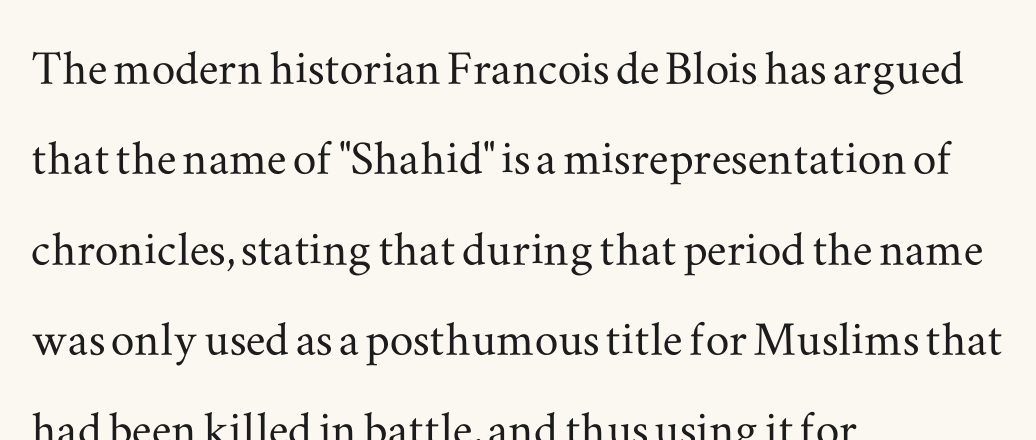
Q: Is the text italic (slanted)? A: No, it is upright.
Q: Is the typeface a serif or a sans-serif typeface? A: Serif.
Q: Is the text underlined? A: No.
Q: How is the paragraph aligned? A: Left-aligned.
Q: Is the spacing between letters normal or unusually wide? A: Normal.
Q: Is the spacing between lines tight, normal or loose? A: Normal.
Q: Width (condensed, normal, or wide)? A: Wide.
Q: Stroke contrast? A: Medium.
Q: x-height? A: Small.
Q: Monospaced? A: No.
